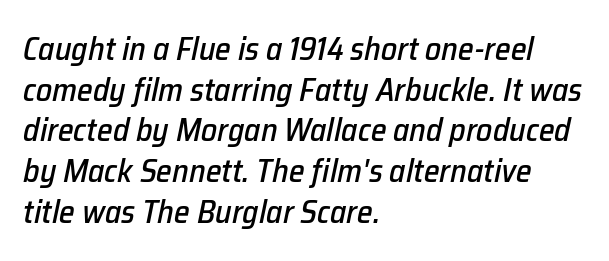
The image shows 32 px text type, italic (leaning right); set left-aligned, normal line spacing (1.27x), normal letter spacing, not underlined; low stroke contrast and a medium x-height.
